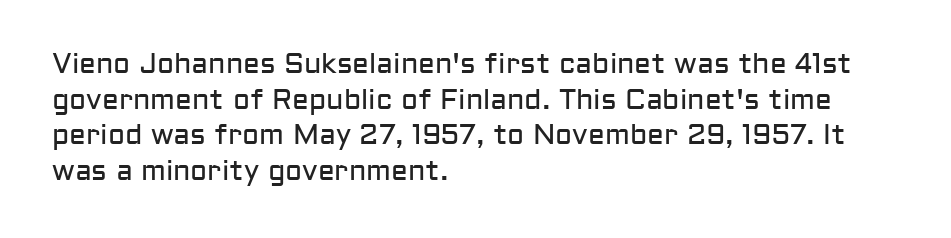
If you drew a ruler down the left edge, every line would touch it. The glyphs in this specimen are sans serif. Every character sits straight up, as roman type does. The gap between lines stays unmarked. Between one letter and the next there's only the usual sliver of space. Is this a fixed-width face? No — the glyphs have proportional, varying widths.
